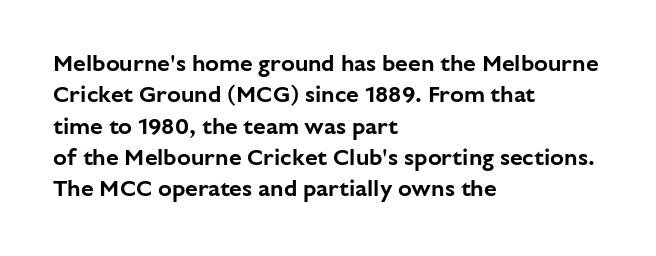
The image shows 23 px text type, upright; set left-aligned, normal line spacing (1.36x), normal letter spacing, not underlined.
